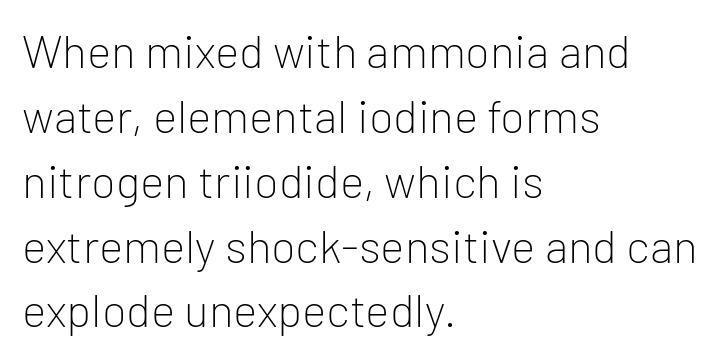
The letters advance in unequal steps, a hallmark of proportional type. This is roman type, the default non-slanted kind. The passage shown is typeset with a sans-serif family. The strokes are not fattened; the text isn't bold.
